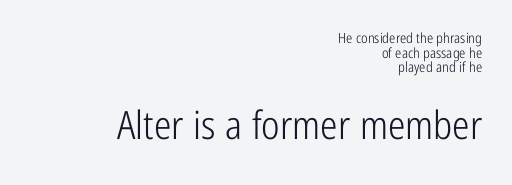
The image shows 39 px light, condensed sans-serif type, upright; set right-aligned, tight line spacing (1.05x), normal letter spacing, not underlined; the second (bottom) block is 2.79x larger; low stroke contrast and a medium x-height.
